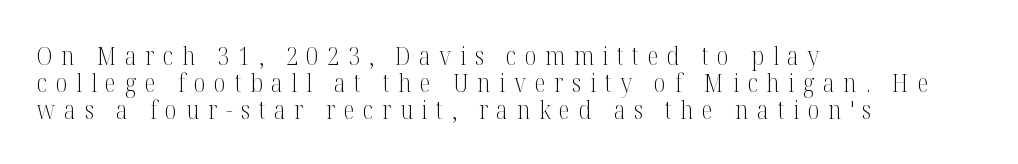
Q: Is the text bold? A: No.
Q: Is the text italic (slanted)? A: No, it is upright.
Q: Is the text underlined? A: No.
Q: How is the paragraph aligned? A: Left-aligned.
Q: Is the spacing between letters normal or unusually wide? A: Unusually wide.
Q: Is the spacing between lines tight, normal or loose? A: Tight.
